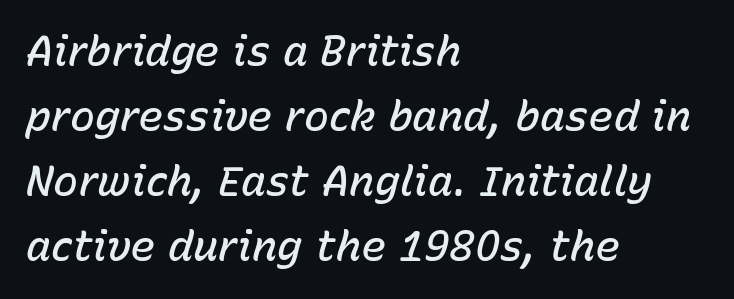
The image shows 42 px semibold type, italic (leaning right); set left-aligned, normal line spacing (1.55x), normal letter spacing, not underlined; low stroke contrast and a medium x-height.
